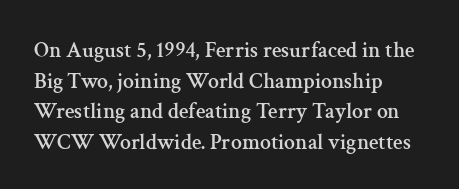
Q: Is the text italic (slanted)? A: No, it is upright.
Q: Is the text underlined? A: No.
Q: How is the paragraph aligned? A: Left-aligned.
Q: Is the spacing between letters normal or unusually wide? A: Normal.
Q: Is the spacing between lines tight, normal or loose? A: Normal.
